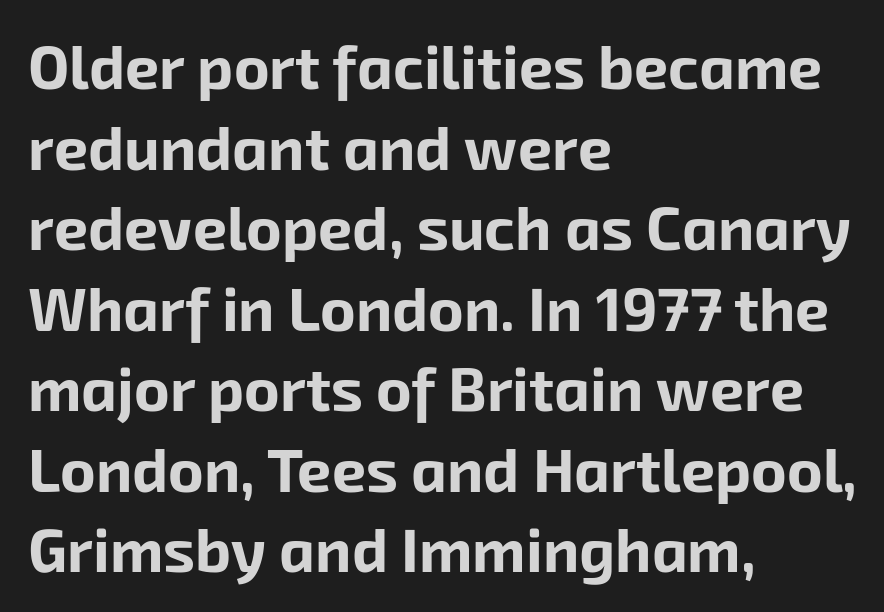
The image shows 61 px bold sans-serif type; set left-aligned, normal line spacing (1.32x), normal letter spacing, not underlined; low stroke contrast and a medium x-height.
